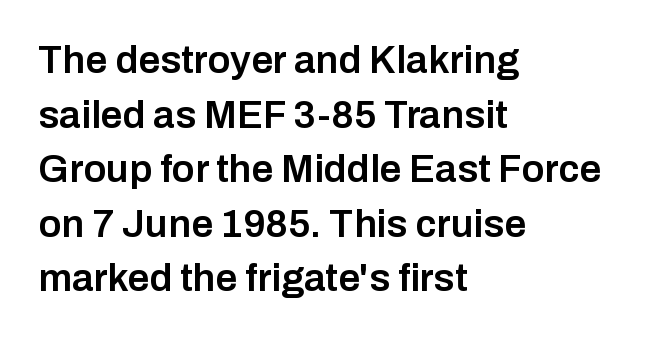
The lines sit at an ordinary, default distance from one another. These lines are set flush left with a ragged right edge. Nothing unusual about the tracking: characters are spaced as the font intends. The glyphs are unaccompanied by any horizontal stroke below them.
